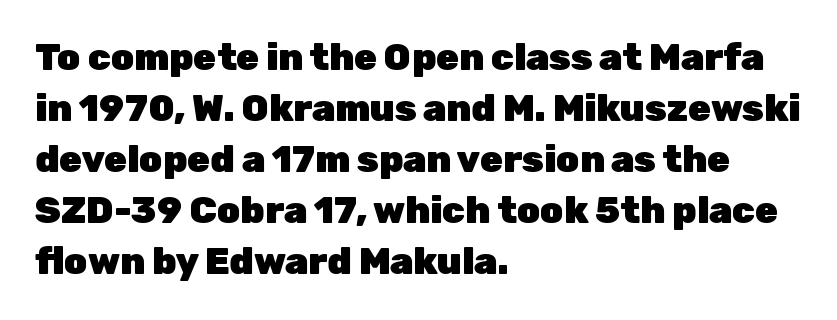
{"serif": "no", "italic": "no", "bold": "yes", "weight": "heavy", "width": "normal", "stroke_contrast": "low", "x_height": "medium", "monospaced": "no", "underline": "no", "align": "left", "line_spacing": "normal", "line_spacing_ratio": 1.38, "letter_spacing": "normal", "letter_spacing_em": 0.0, "glyph_px": 37}
